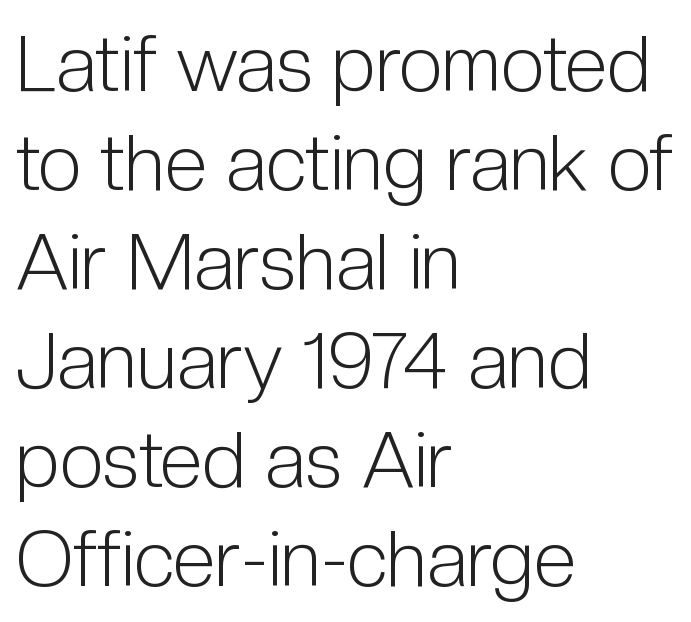
{"serif": "no", "italic": "no", "bold": "no", "weight": "light", "width": "condensed", "stroke_contrast": "low", "x_height": "medium", "monospaced": "no", "underline": "no", "align": "left", "line_spacing": "normal", "line_spacing_ratio": 1.27, "letter_spacing": "normal", "letter_spacing_em": 0.0, "glyph_px": 78}
